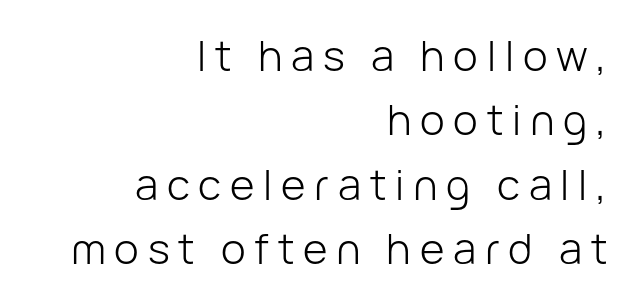
{"serif": "no", "italic": "no", "bold": "no", "weight": "light", "width": "normal", "stroke_contrast": "low", "x_height": "medium", "monospaced": "no", "underline": "no", "align": "right", "line_spacing": "normal", "line_spacing_ratio": 1.53, "letter_spacing": "wide", "letter_spacing_em": 0.21, "glyph_px": 42}
